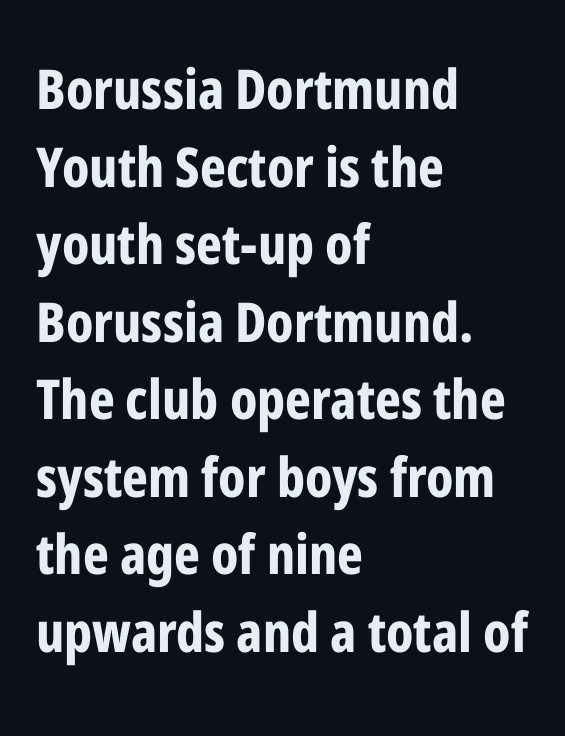
Q: Is the text bold? A: Yes.
Q: Is the text italic (slanted)? A: No, it is upright.
Q: Is the typeface a serif or a sans-serif typeface? A: Sans-serif.
Q: Is the text underlined? A: No.
Q: How is the paragraph aligned? A: Left-aligned.
Q: Is the spacing between letters normal or unusually wide? A: Normal.
Q: Is the spacing between lines tight, normal or loose? A: Normal.
Q: Width (condensed, normal, or wide)? A: Condensed.
Q: Stroke contrast? A: Low.
Q: x-height? A: Medium.
Q: Monospaced? A: No.
